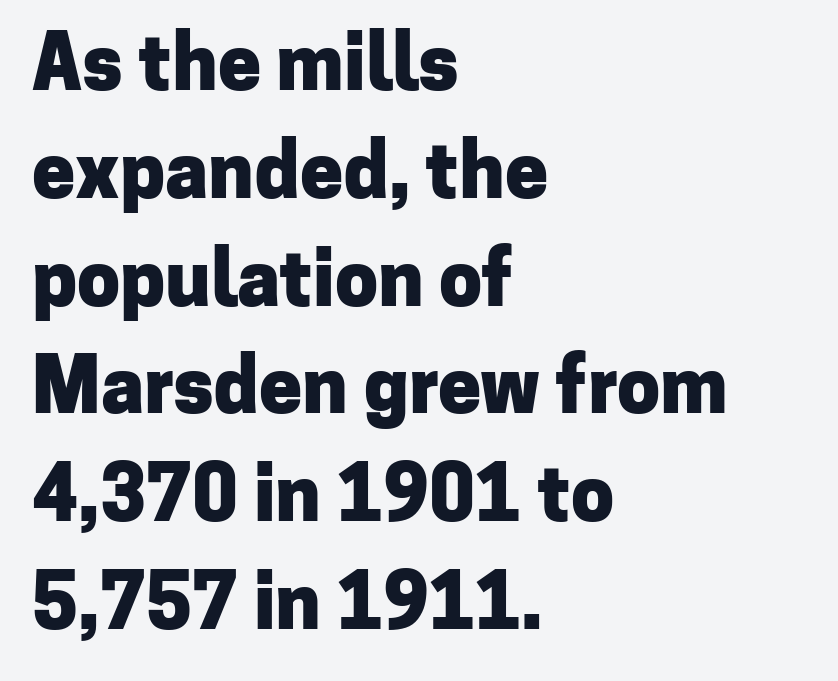
Q: Is the text bold? A: Yes.
Q: Is the text italic (slanted)? A: No, it is upright.
Q: Is the typeface a serif or a sans-serif typeface? A: Sans-serif.
Q: Is the text underlined? A: No.
Q: How is the paragraph aligned? A: Left-aligned.
Q: Is the spacing between letters normal or unusually wide? A: Normal.
Q: Is the spacing between lines tight, normal or loose? A: Normal.
Q: Width (condensed, normal, or wide)? A: Normal.
Q: Stroke contrast? A: Low.
Q: x-height? A: Medium.
Q: Monospaced? A: No.
